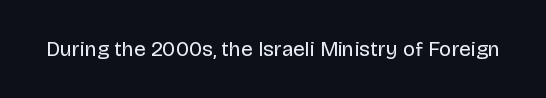
{"italic": "no", "bold": "no", "underline": "no", "letter_spacing": "normal", "letter_spacing_em": 0.0, "glyph_px": 21}
